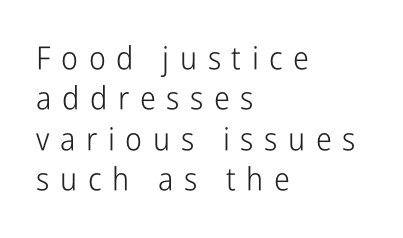
The passage shown is typed in a proportional face where columns would drift. Leftover space on each line is placed entirely after the last word. The block of text has a typical density, with ordinary space between rows. The space beneath each line is pristine and unruled. Ink coverage per letter is moderate at most.
